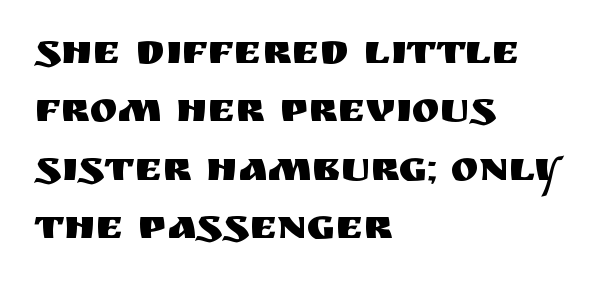
Q: Is the text italic (slanted)? A: No, it is upright.
Q: Is the typeface a serif or a sans-serif typeface? A: Sans-serif.
Q: Is the text underlined? A: No.
Q: How is the paragraph aligned? A: Left-aligned.
Q: Is the spacing between letters normal or unusually wide? A: Normal.
Q: Is the spacing between lines tight, normal or loose? A: Normal.
Q: Width (condensed, normal, or wide)? A: Normal.
Q: Stroke contrast? A: Medium.
Q: x-height? A: Large.
Q: Monospaced? A: No.
